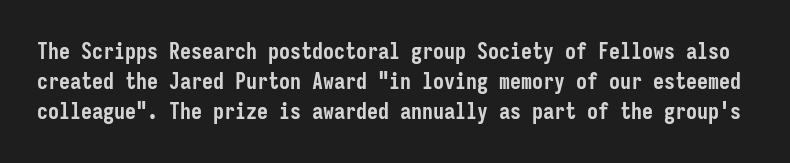
Q: Is the text bold? A: Yes.
Q: Is the text italic (slanted)? A: No, it is upright.
Q: Is the text underlined? A: No.
Q: Is the spacing between letters normal or unusually wide? A: Normal.
Q: Is the spacing between lines tight, normal or loose? A: Normal.
